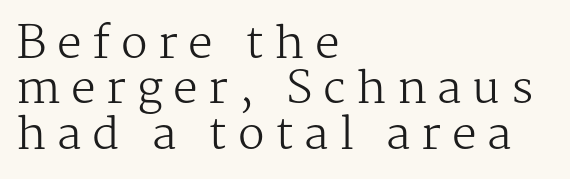
The image shows 44 px regular-weight serif type, upright; set left-aligned, tight line spacing (1.03x), unusually wide letter spacing (+0.24 em), not underlined; medium stroke contrast and a medium x-height.
